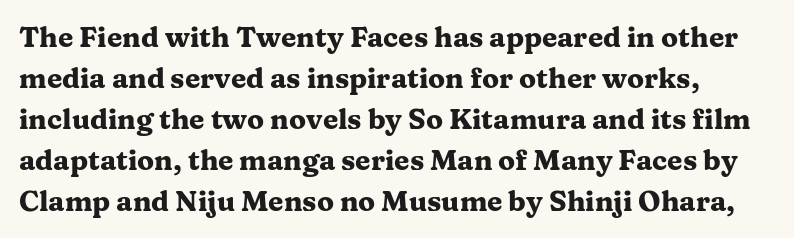
{"serif": "yes", "italic": "no", "bold": "yes", "weight": "heavy", "width": "wide", "stroke_contrast": "medium", "x_height": "medium", "monospaced": "no", "underline": "no", "align": "left", "line_spacing": "normal", "line_spacing_ratio": 1.46, "letter_spacing": "normal", "letter_spacing_em": 0.0, "glyph_px": 28}
